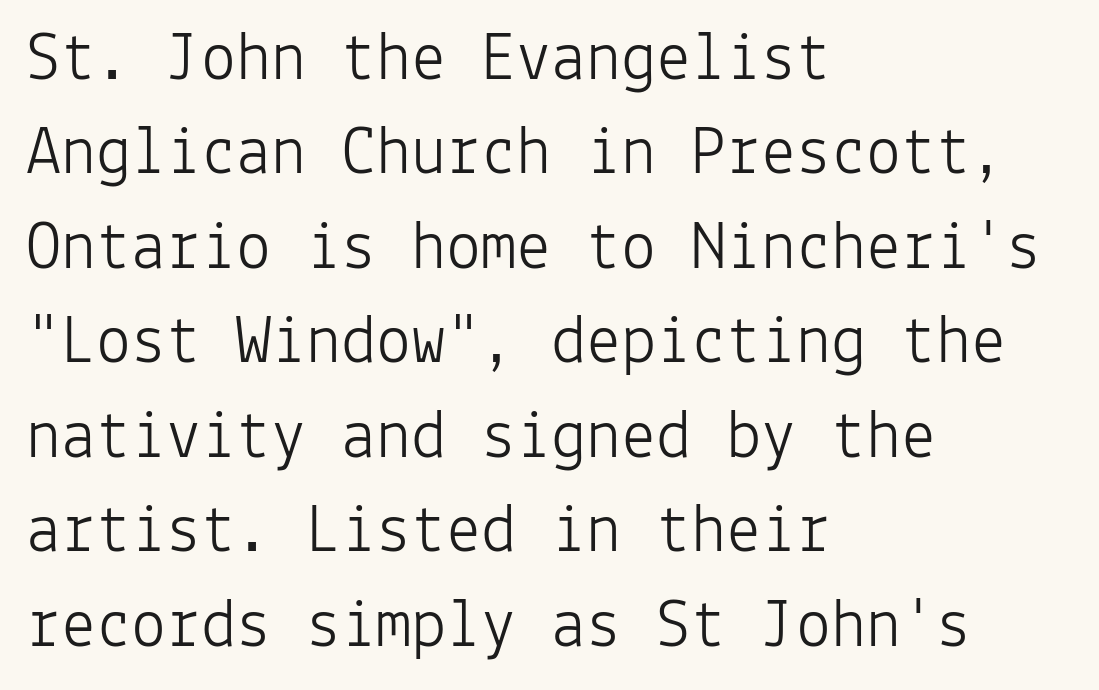
Compared with a centered layout, this one pins lines to the left instead. Nobody drew a line under any word here. Think of a typewriter: that constant character pitch is what you see here. Heaviness? Minimal to ordinary, like unemphasized prose. Whoever set this chose a conventional vertical rhythm.
